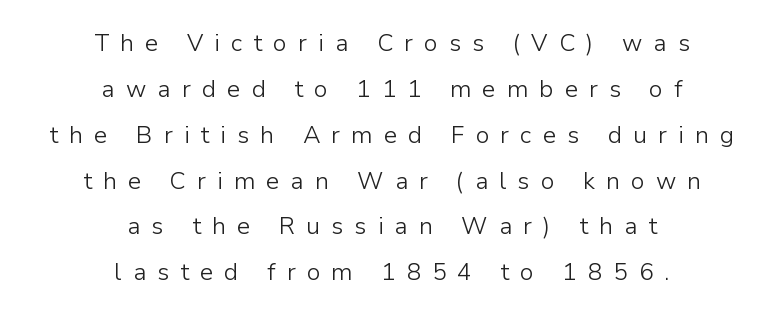
Letters have the restrained weight of plain body copy at most. The specimen reads as upright at a glance. There is plenty of visible air inserted between adjacent glyphs. The passage shown stacks its lines with a broad gap. The zone under the glyphs is completely vacant. This rendering uses center alignment, leaving both contours irregular but symmetric.
